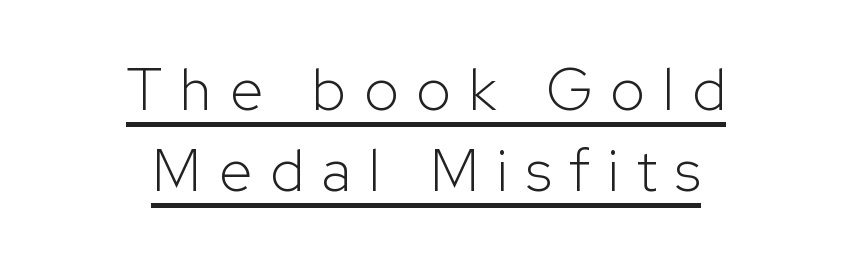
{"serif": "no", "italic": "no", "bold": "no", "weight": "light", "width": "normal", "stroke_contrast": "low", "x_height": "medium", "monospaced": "no", "underline": "yes", "align": "center", "line_spacing": "normal", "line_spacing_ratio": 1.38, "letter_spacing": "wide", "letter_spacing_em": 0.31, "glyph_px": 59}
